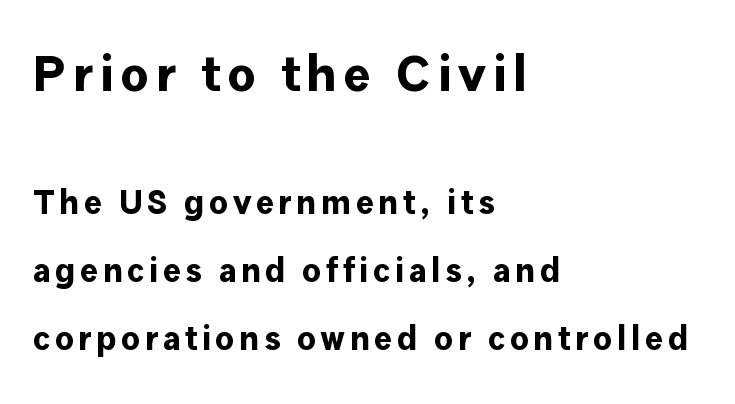
{"serif": "no", "italic": "no", "bold": "yes", "weight": "bold", "width": "normal", "stroke_contrast": "low", "x_height": "medium", "monospaced": "no", "underline": "no", "align": "left", "line_spacing": "loose", "line_spacing_ratio": 1.99, "larger_block": "first", "size_ratio": 1.5, "glyph_px": 51}
